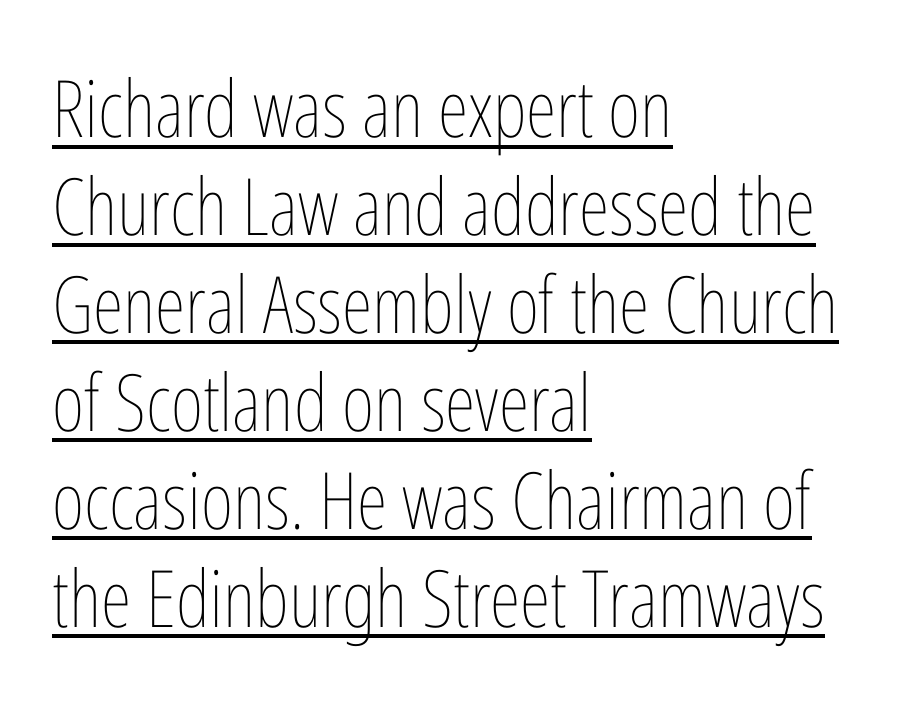
Q: Is the text bold? A: No.
Q: Is the text italic (slanted)? A: No, it is upright.
Q: Is the text underlined? A: Yes.
Q: How is the paragraph aligned? A: Left-aligned.
Q: Is the spacing between letters normal or unusually wide? A: Normal.
Q: Width (condensed, normal, or wide)? A: Condensed.
Q: Stroke contrast? A: Low.
Q: x-height? A: Medium.
Q: Monospaced? A: No.
